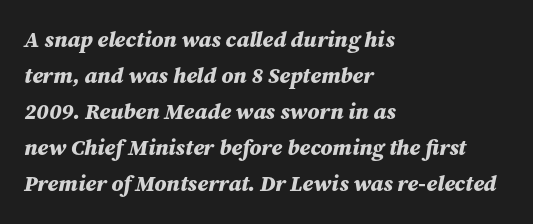
{"italic": "yes", "lean": "right", "slant_degrees": 12, "bold": "yes", "underline": "no", "align": "left", "line_spacing": "normal", "line_spacing_ratio": 1.64, "letter_spacing": "normal", "letter_spacing_em": 0.0, "glyph_px": 22}
